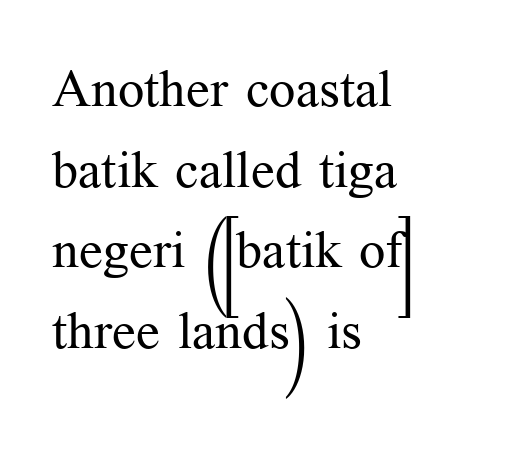
Q: Is the text bold? A: No.
Q: Is the text italic (slanted)? A: No, it is upright.
Q: Is the typeface a serif or a sans-serif typeface? A: Serif.
Q: Is the text underlined? A: No.
Q: How is the paragraph aligned? A: Left-aligned.
Q: Is the spacing between letters normal or unusually wide? A: Normal.
Q: Is the spacing between lines tight, normal or loose? A: Normal.
Q: Width (condensed, normal, or wide)? A: Normal.
Q: Stroke contrast? A: Medium.
Q: x-height? A: Medium.
Q: Monospaced? A: No.
